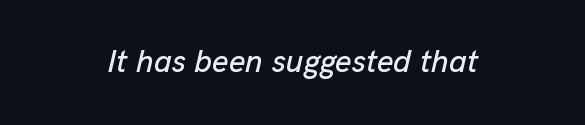
Q: Is the text italic (slanted)? A: Yes, it leans right by about 13 degrees.
Q: Is the text underlined? A: No.
Q: How is the paragraph aligned? A: Centered.
Q: Is the spacing between letters normal or unusually wide? A: Normal.
Q: Width (condensed, normal, or wide)? A: Normal.
Q: Stroke contrast? A: Low.
Q: x-height? A: Medium.
Q: Monospaced? A: No.
